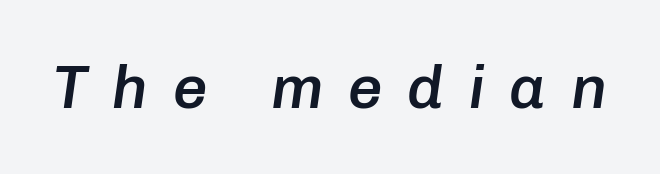
Display-style spreading of the glyphs; the letterfit is very open. Check under the words: just untouched page. Emphasis-style slanted type is in use. The face used here is a semibold: visibly heavier than regular, lighter than bold.
